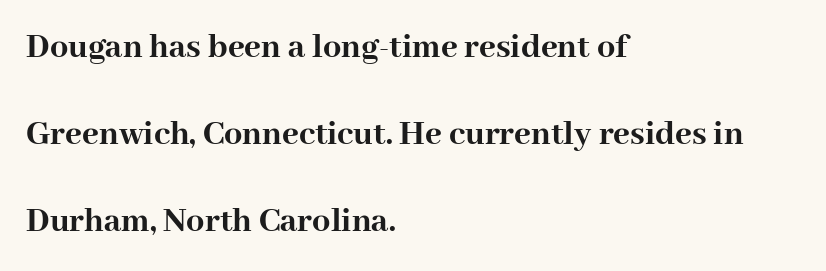
The typesetter chose a ragged-right arrangement here. The lines are spread far apart with generous leading. Nobody drew a line under any word here. This is the regular roman posture of the typeface. No extra tracking has been applied to these lines.
